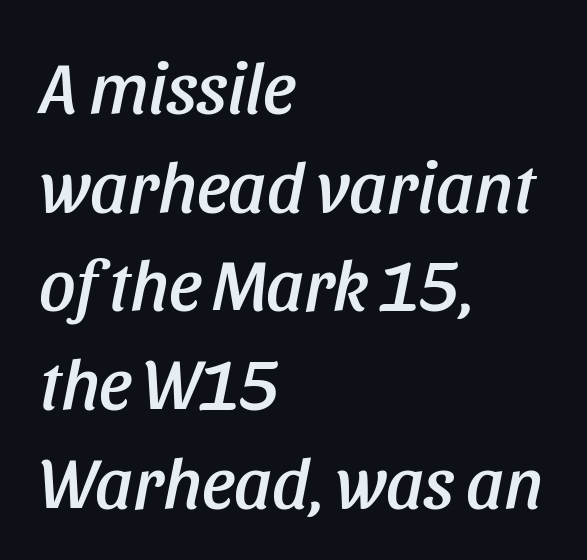
The image shows 72 px condensed type, italic (leaning right); set left-aligned, normal line spacing (1.37x), normal letter spacing, not underlined; low stroke contrast and a large x-height.
